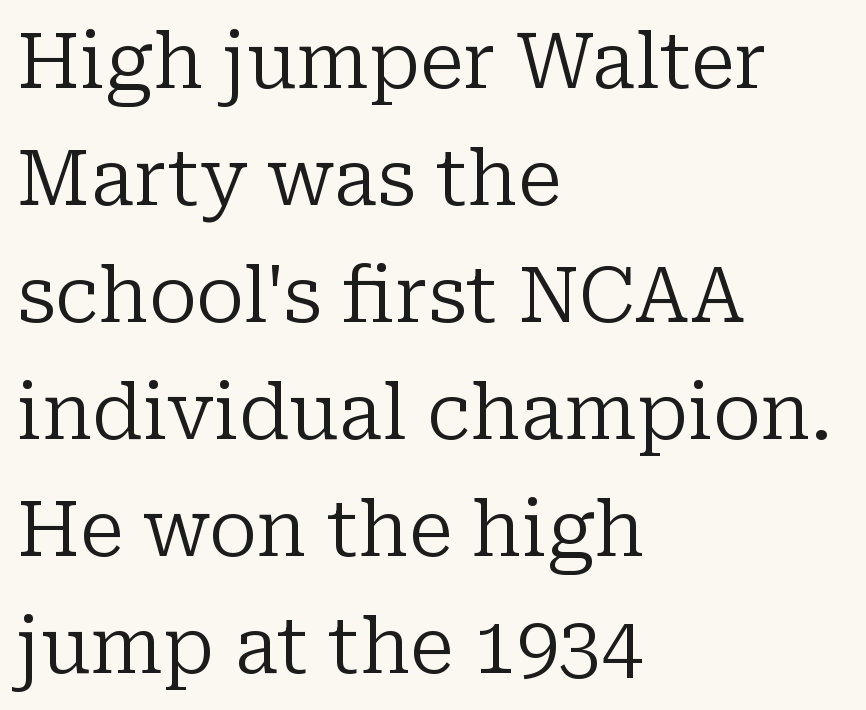
Which margin do the lines hug? The left one — the right edge is uneven. Nothing unusual about the tracking: characters are spaced as the font intends. These lines were composed using upright roman letters. A typesetter would call this leading conventional body-copy spacing. The space beneath each line is pristine and unruled.
